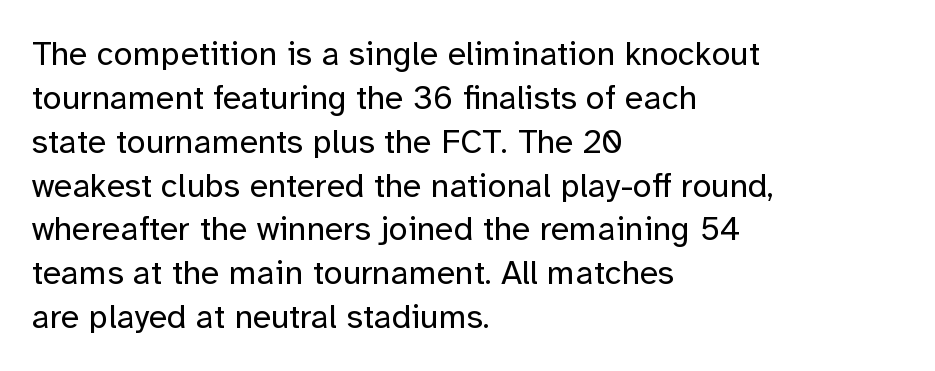
{"serif": "no", "italic": "no", "bold": "no", "weight": "regular", "width": "normal", "stroke_contrast": "low", "x_height": "medium", "monospaced": "no", "underline": "no", "align": "left", "line_spacing": "normal", "line_spacing_ratio": 1.29, "letter_spacing": "normal", "letter_spacing_em": 0.0, "glyph_px": 34}
